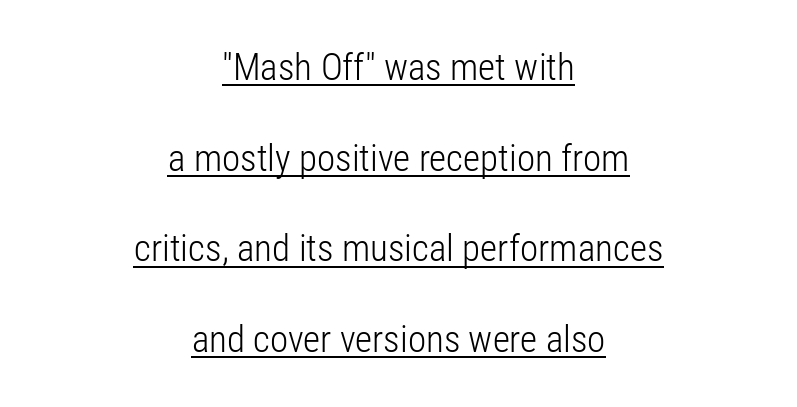
The image shows 37 px light, condensed sans-serif type, upright; set centered, loose line spacing (2.45x), normal letter spacing, underlined; low stroke contrast and a medium x-height.
